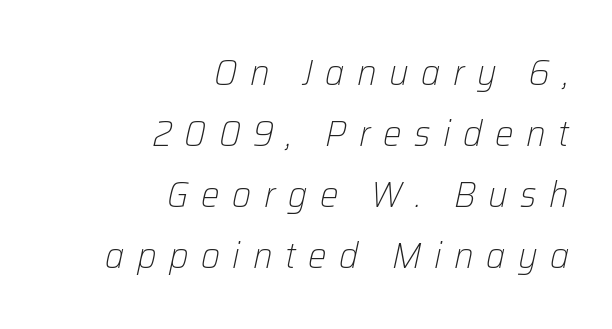
The image shows 37 px light type, italic (leaning right); set right-aligned, normal line spacing (1.65x), unusually wide letter spacing (+0.34 em), not underlined; low stroke contrast and a medium x-height.
